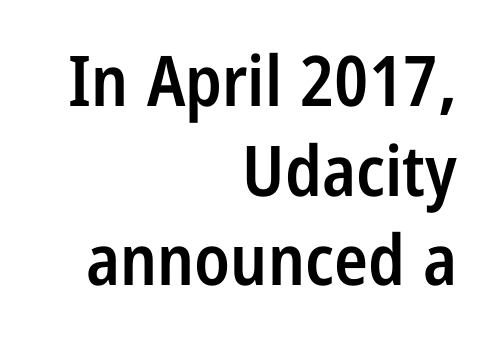
Q: Is the text bold? A: Semi-bold.
Q: Is the text italic (slanted)? A: No, it is upright.
Q: Is the typeface a serif or a sans-serif typeface? A: Sans-serif.
Q: Is the text underlined? A: No.
Q: How is the paragraph aligned? A: Right-aligned.
Q: Is the spacing between letters normal or unusually wide? A: Normal.
Q: Is the spacing between lines tight, normal or loose? A: Normal.
Q: Width (condensed, normal, or wide)? A: Condensed.
Q: Stroke contrast? A: Low.
Q: x-height? A: Medium.
Q: Monospaced? A: No.
